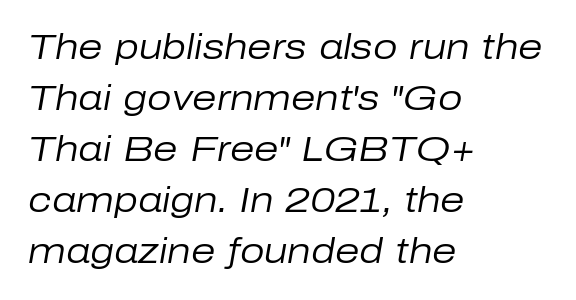
Q: Is the text bold? A: No.
Q: Is the text italic (slanted)? A: Yes, it leans right by about 10 degrees.
Q: Is the text underlined? A: No.
Q: How is the paragraph aligned? A: Left-aligned.
Q: Is the spacing between letters normal or unusually wide? A: Normal.
Q: Is the spacing between lines tight, normal or loose? A: Normal.
Q: Width (condensed, normal, or wide)? A: Normal.
Q: Stroke contrast? A: Low.
Q: x-height? A: Medium.
Q: Monospaced? A: No.
